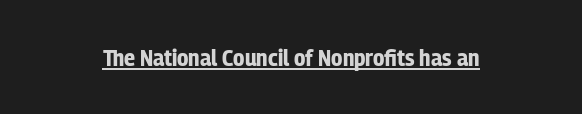
The image shows 24 px bold type, upright; set normal letter spacing, underlined.
